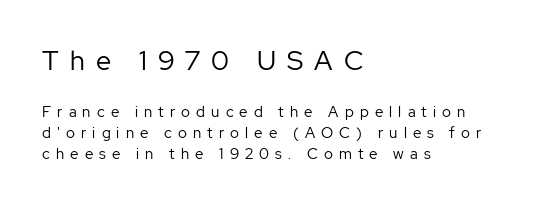
Q: Is the text bold? A: No.
Q: Is the text italic (slanted)? A: No, it is upright.
Q: Is the text underlined? A: No.
Q: How is the paragraph aligned? A: Left-aligned.
Q: Is the spacing between letters normal or unusually wide? A: Unusually wide.
Q: Is the spacing between lines tight, normal or loose? A: Normal.
Q: Which block of text is set in a larger size, the first (top) or the second (bottom)? A: The first (top) one.
